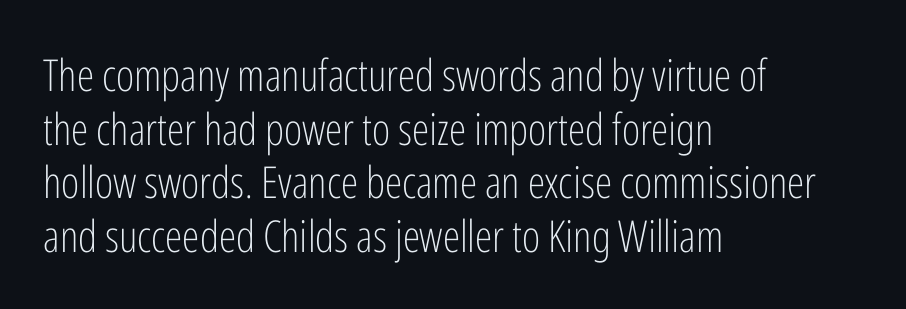
The rendering keeps characters at their native spacing. Short and long lines alike share a common starting point at left. This sample uses an upright cut, with every glyph sitting square on the baseline. Beneath every word, the page is bare.
